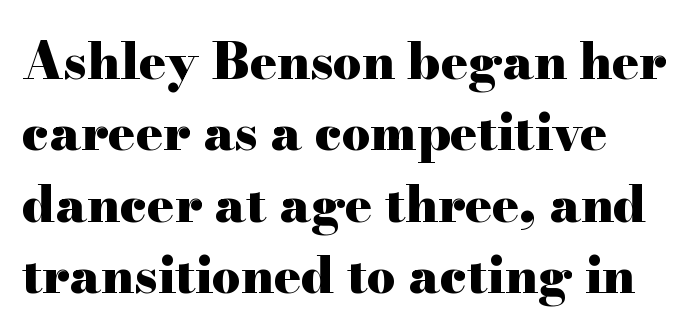
{"serif": "yes", "italic": "no", "bold": "yes", "weight": "heavy", "width": "wide", "stroke_contrast": "high", "x_height": "small", "monospaced": "no", "underline": "no", "align": "left", "line_spacing": "normal", "line_spacing_ratio": 1.43, "letter_spacing": "normal", "letter_spacing_em": 0.0, "glyph_px": 50}
